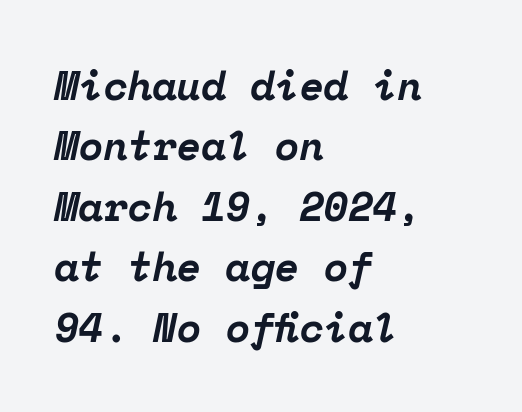
Q: Is the text bold? A: Yes.
Q: Is the text italic (slanted)? A: Yes, it leans right by about 12 degrees.
Q: Is the typeface a serif or a sans-serif typeface? A: Serif.
Q: Is the text underlined? A: No.
Q: How is the paragraph aligned? A: Left-aligned.
Q: Is the spacing between letters normal or unusually wide? A: Normal.
Q: Is the spacing between lines tight, normal or loose? A: Normal.
Q: Width (condensed, normal, or wide)? A: Normal.
Q: Stroke contrast? A: Low.
Q: x-height? A: Medium.
Q: Monospaced? A: Yes.
